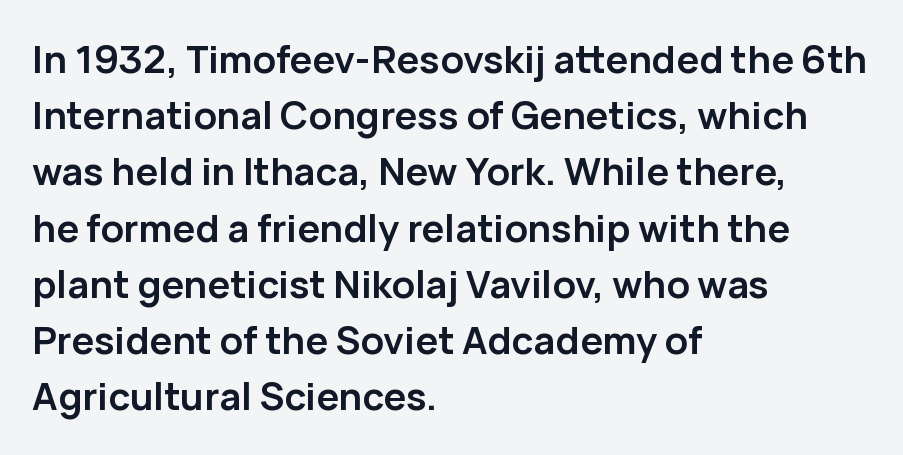
The image shows 38 px semibold sans-serif type, upright; set left-aligned, normal line spacing (1.48x), normal letter spacing, not underlined; low stroke contrast and a medium x-height.
